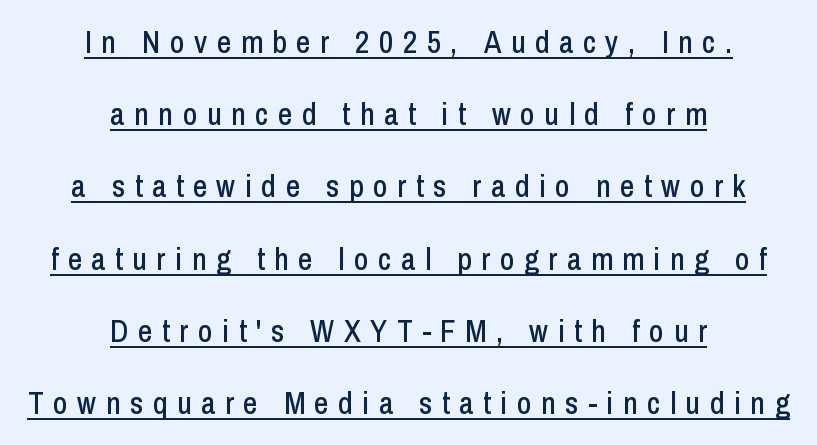
{"serif": "no", "italic": "no", "width": "condensed", "stroke_contrast": "low", "x_height": "medium", "monospaced": "no", "underline": "yes", "align": "center", "line_spacing": "loose", "line_spacing_ratio": 2.33, "letter_spacing": "wide", "letter_spacing_em": 0.31, "glyph_px": 31}
